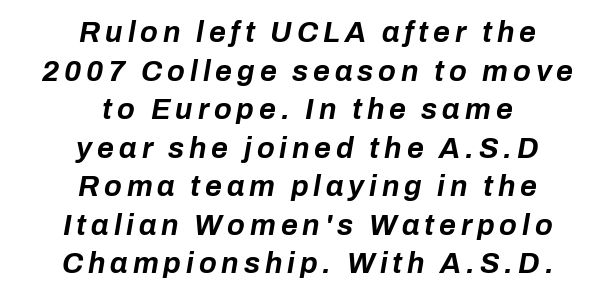
Q: Is the text bold? A: Yes.
Q: Is the text italic (slanted)? A: Yes, it leans right by about 10 degrees.
Q: Is the text underlined? A: No.
Q: How is the paragraph aligned? A: Centered.
Q: Is the spacing between lines tight, normal or loose? A: Normal.
Q: Width (condensed, normal, or wide)? A: Normal.
Q: Stroke contrast? A: Low.
Q: x-height? A: Medium.
Q: Monospaced? A: No.
